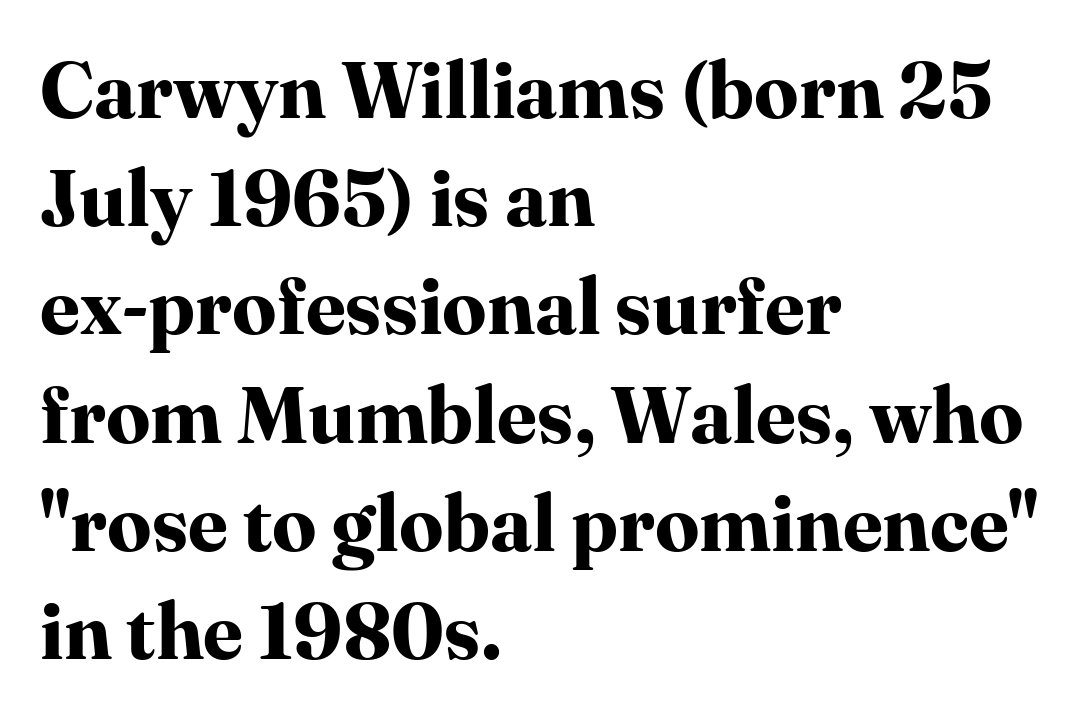
{"serif": "yes", "italic": "no", "bold": "yes", "weight": "bold", "width": "normal", "stroke_contrast": "high", "x_height": "medium", "monospaced": "no", "underline": "no", "align": "left", "line_spacing": "normal", "line_spacing_ratio": 1.37, "letter_spacing": "normal", "letter_spacing_em": 0.0, "glyph_px": 79}
